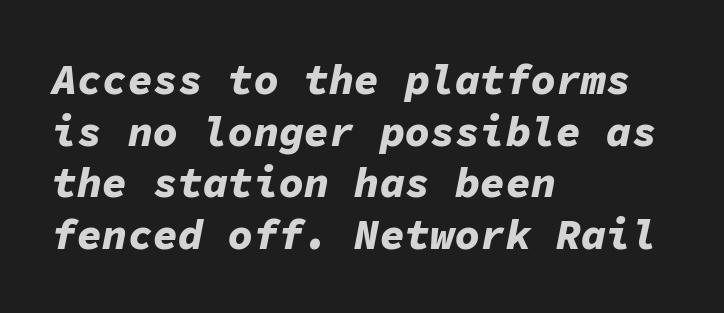
The image shows 42 px bold type, italic (leaning right), monospaced; set left-aligned, line spacing 1.23x, normal letter spacing, not underlined; low stroke contrast and a medium x-height.
